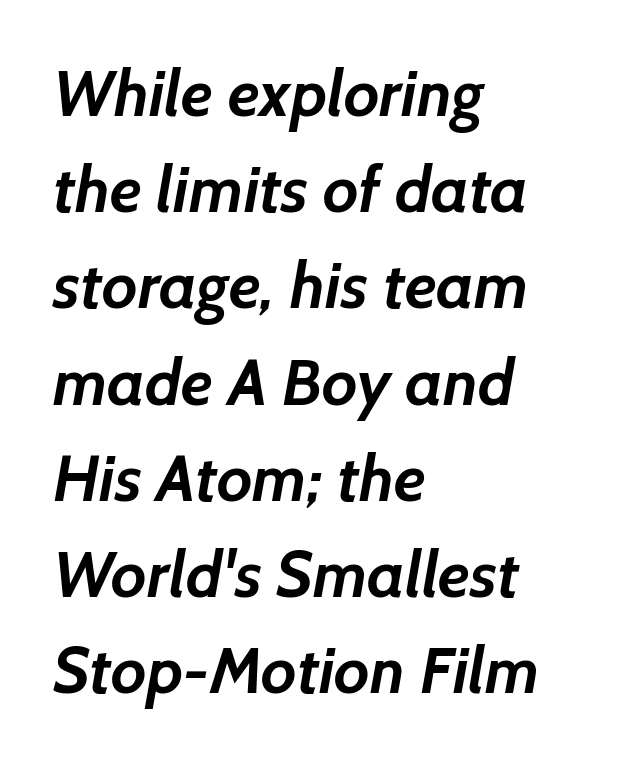
Q: Is the text bold? A: Yes.
Q: Is the typeface a serif or a sans-serif typeface? A: Sans-serif.
Q: Is the text underlined? A: No.
Q: How is the paragraph aligned? A: Left-aligned.
Q: Is the spacing between letters normal or unusually wide? A: Normal.
Q: Is the spacing between lines tight, normal or loose? A: Normal.
Q: Width (condensed, normal, or wide)? A: Normal.
Q: Stroke contrast? A: Low.
Q: x-height? A: Medium.
Q: Monospaced? A: No.
